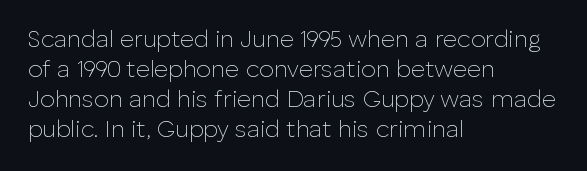
Q: Is the text bold? A: No.
Q: Is the text italic (slanted)? A: No, it is upright.
Q: Is the text underlined? A: No.
Q: How is the paragraph aligned? A: Left-aligned.
Q: Is the spacing between letters normal or unusually wide? A: Normal.
Q: Is the spacing between lines tight, normal or loose? A: Normal.
